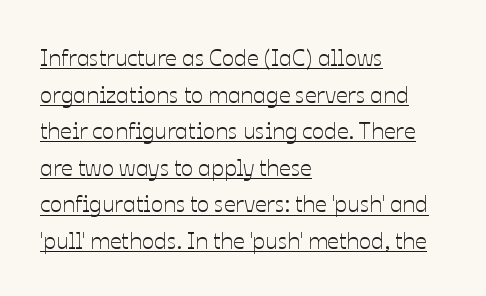
{"italic": "no", "underline": "yes", "align": "left", "line_spacing": "normal", "line_spacing_ratio": 1.59, "letter_spacing": "normal", "letter_spacing_em": 0.0, "glyph_px": 23}
